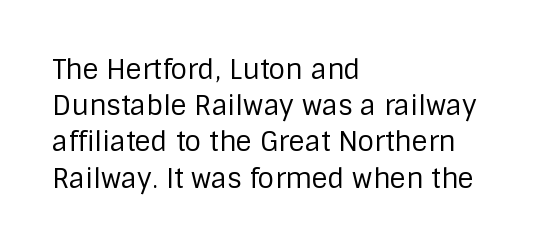
{"italic": "no", "bold": "no", "underline": "no", "align": "left", "line_spacing": "normal", "line_spacing_ratio": 1.34, "letter_spacing": "normal", "letter_spacing_em": 0.0, "glyph_px": 27}
